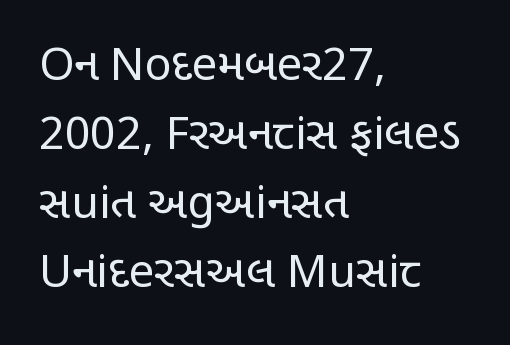
The image shows 45 px regular-weight, condensed sans-serif type, upright; set left-aligned, normal line spacing (1.53x), normal letter spacing, not underlined; low stroke contrast and a large x-height.
